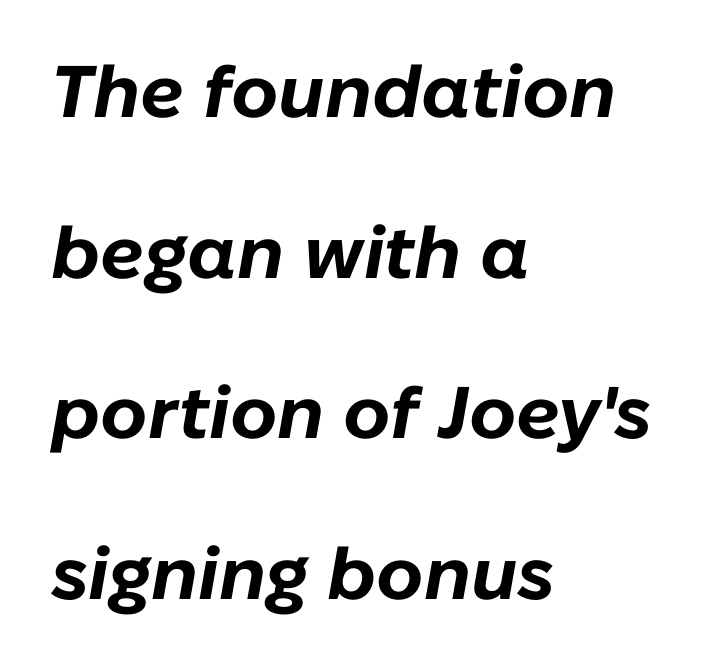
{"italic": "yes", "lean": "right", "slant_degrees": 10, "bold": "yes", "weight": "bold", "width": "normal", "stroke_contrast": "low", "x_height": "medium", "monospaced": "no", "underline": "no", "align": "left", "line_spacing": "loose", "line_spacing_ratio": 2.2, "letter_spacing": "normal", "letter_spacing_em": 0.0, "glyph_px": 73}
